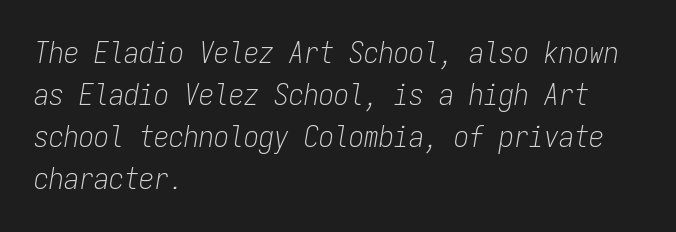
The image shows 30 px light, condensed type, italic (leaning right), monospaced; set left-aligned, normal line spacing (1.4x), normal letter spacing, not underlined; low stroke contrast and a medium x-height.
